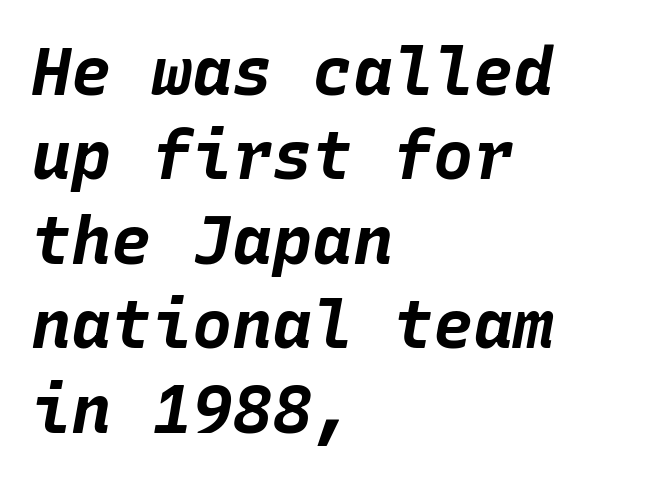
How would I describe the line gaps? Plain and ordinary. The string is rendered with underlining switched off. Line starts are locked; line ends wander. Default kerning and tracking; the words read as compact shapes. Is the type slanted? Yes — the strokes lean at a clear angle. Its strokes are broad and dark, the hallmark of bold type.
